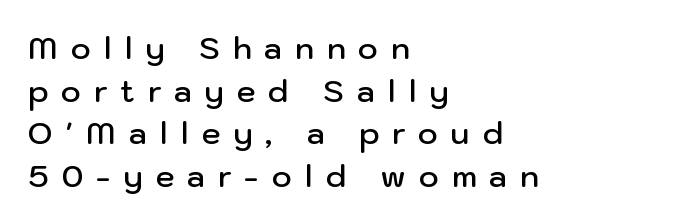
The image shows 30 px semibold sans-serif type, upright; set left-aligned, normal line spacing (1.42x), unusually wide letter spacing (+0.44 em), not underlined; low stroke contrast and a medium x-height.
